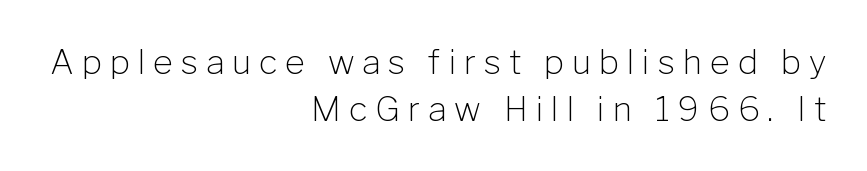
{"serif": "no", "italic": "no", "bold": "no", "weight": "light", "width": "normal", "stroke_contrast": "low", "x_height": "medium", "monospaced": "no", "underline": "no", "align": "right", "line_spacing": "normal", "line_spacing_ratio": 1.38, "letter_spacing": "wide", "letter_spacing_em": 0.23, "glyph_px": 34}
